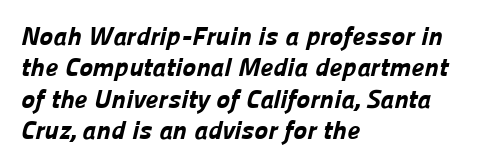
Q: Is the text bold? A: Yes.
Q: Is the text underlined? A: No.
Q: How is the paragraph aligned? A: Left-aligned.
Q: Is the spacing between letters normal or unusually wide? A: Normal.
